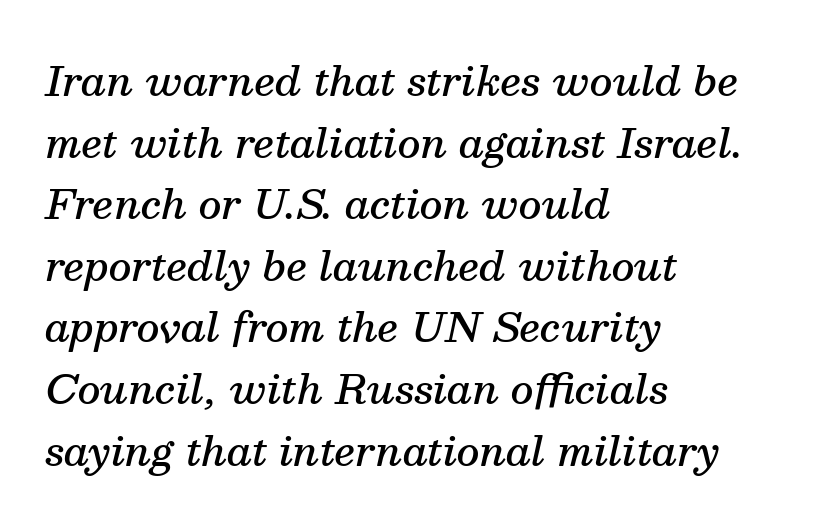
The letters advance in unequal steps, a hallmark of proportional type. Is the block centered? No — it sits flush against the left margin. This sample keeps an unexceptional amount of space between lines. Anything drawn beneath the words? Only blank space. Caption: standard tracking, unaltered.
